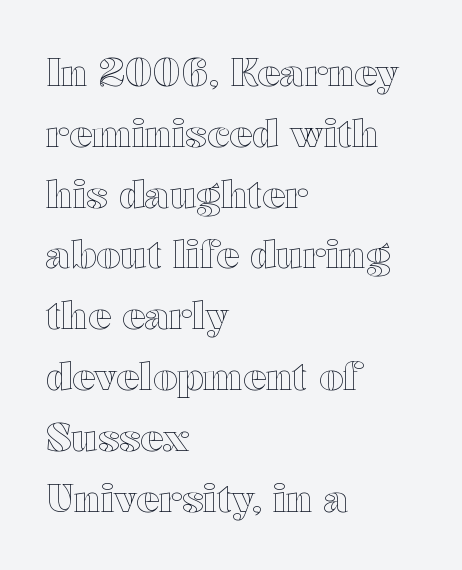
Q: Is the text italic (slanted)? A: No, it is upright.
Q: Is the text underlined? A: No.
Q: How is the paragraph aligned? A: Left-aligned.
Q: Is the spacing between letters normal or unusually wide? A: Normal.
Q: Is the spacing between lines tight, normal or loose? A: Normal.
Q: Width (condensed, normal, or wide)? A: Wide.
Q: x-height? A: Medium.
Q: Monospaced? A: No.
